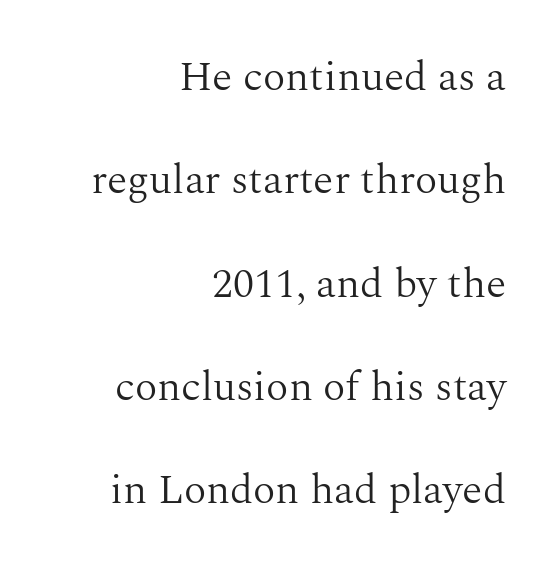
Q: Is the text bold? A: No.
Q: Is the text italic (slanted)? A: No, it is upright.
Q: Is the typeface a serif or a sans-serif typeface? A: Serif.
Q: Is the text underlined? A: No.
Q: How is the paragraph aligned? A: Right-aligned.
Q: Is the spacing between letters normal or unusually wide? A: Normal.
Q: Is the spacing between lines tight, normal or loose? A: Loose.
Q: Width (condensed, normal, or wide)? A: Normal.
Q: Stroke contrast? A: Medium.
Q: x-height? A: Medium.
Q: Monospaced? A: No.
